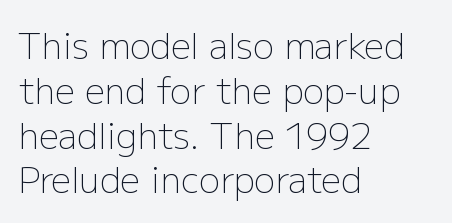
Q: Is the text bold? A: No.
Q: Is the text italic (slanted)? A: No, it is upright.
Q: Is the typeface a serif or a sans-serif typeface? A: Sans-serif.
Q: Is the text underlined? A: No.
Q: How is the paragraph aligned? A: Left-aligned.
Q: Is the spacing between letters normal or unusually wide? A: Normal.
Q: Is the spacing between lines tight, normal or loose? A: Normal.
Q: Width (condensed, normal, or wide)? A: Normal.
Q: Stroke contrast? A: Low.
Q: x-height? A: Medium.
Q: Monospaced? A: No.
